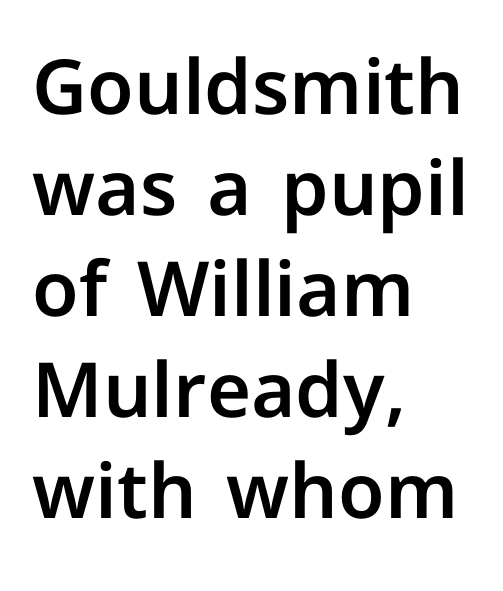
Q: Is the text italic (slanted)? A: No, it is upright.
Q: Is the typeface a serif or a sans-serif typeface? A: Sans-serif.
Q: Is the text underlined? A: No.
Q: How is the paragraph aligned? A: Left-aligned.
Q: Is the spacing between letters normal or unusually wide? A: Normal.
Q: Is the spacing between lines tight, normal or loose? A: Normal.
Q: Width (condensed, normal, or wide)? A: Normal.
Q: Stroke contrast? A: Low.
Q: x-height? A: Medium.
Q: Monospaced? A: No.
